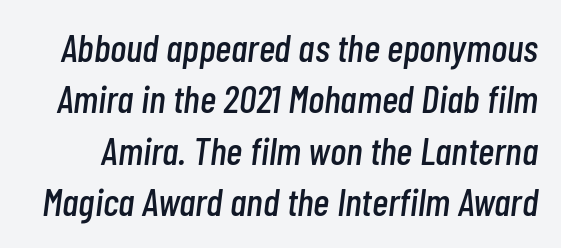
Q: Is the text italic (slanted)? A: Yes, it leans right by about 7 degrees.
Q: Is the text underlined? A: No.
Q: Is the spacing between letters normal or unusually wide? A: Normal.
Q: Is the spacing between lines tight, normal or loose? A: Normal.
Q: Width (condensed, normal, or wide)? A: Condensed.
Q: Stroke contrast? A: Low.
Q: x-height? A: Medium.
Q: Monospaced? A: No.
